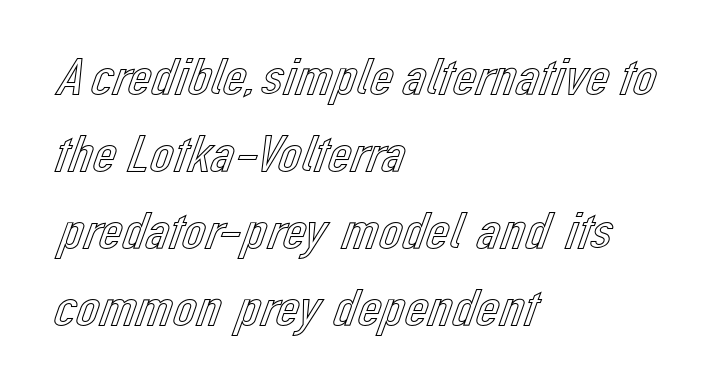
The baseline area is clear. The line-height multiplier appears to be the usual default. The face used here is proportionally spaced, like ordinary book or web type.
